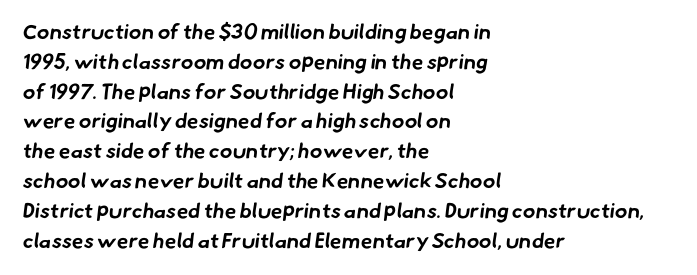
{"bold": "yes", "underline": "no", "align": "left", "line_spacing": "normal", "line_spacing_ratio": 1.42, "letter_spacing": "normal", "letter_spacing_em": 0.0, "glyph_px": 21}
